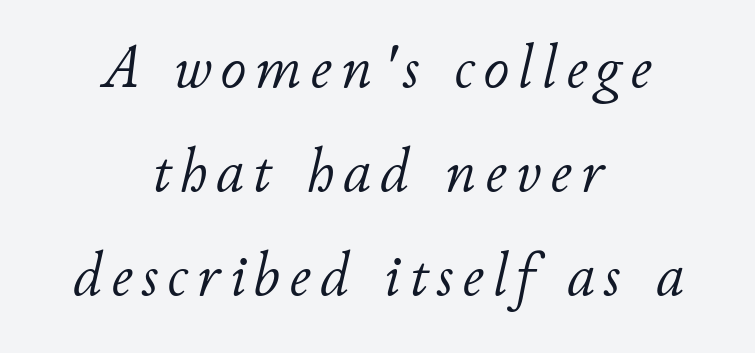
Q: Is the text bold? A: No.
Q: Is the text italic (slanted)? A: Yes, it leans right by about 11 degrees.
Q: Is the text underlined? A: No.
Q: How is the paragraph aligned? A: Centered.
Q: Is the spacing between lines tight, normal or loose? A: Normal.
Q: Width (condensed, normal, or wide)? A: Normal.
Q: Stroke contrast? A: Low.
Q: x-height? A: Small.
Q: Monospaced? A: No.
